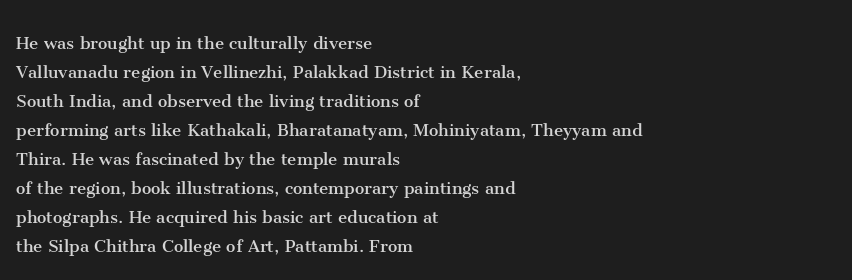
{"italic": "no", "bold": "no", "underline": "no", "align": "left", "line_spacing": "normal", "line_spacing_ratio": 1.38, "letter_spacing": "normal", "letter_spacing_em": 0.0, "glyph_px": 21}
